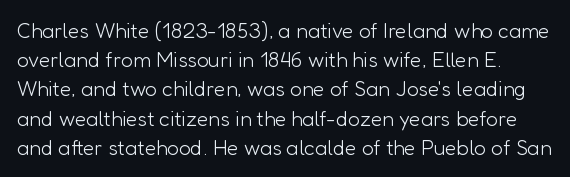
Bold? No — there's no thickening of the strokes. Glyph-to-glyph distance matches everyday printed text. Descenders are the only things crossing below the line. This sample uses an upright cut, with every glyph sitting square on the baseline. Students, observe: this is what conventionally led text looks like.
